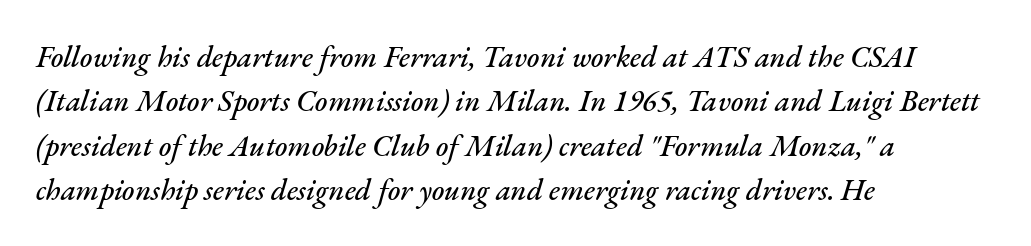
Q: Is the text italic (slanted)? A: Yes, it leans right by about 17 degrees.
Q: Is the text underlined? A: No.
Q: How is the paragraph aligned? A: Left-aligned.
Q: Is the spacing between letters normal or unusually wide? A: Normal.
Q: Is the spacing between lines tight, normal or loose? A: Normal.
Q: Width (condensed, normal, or wide)? A: Normal.
Q: Stroke contrast? A: Medium.
Q: x-height? A: Small.
Q: Monospaced? A: No.
